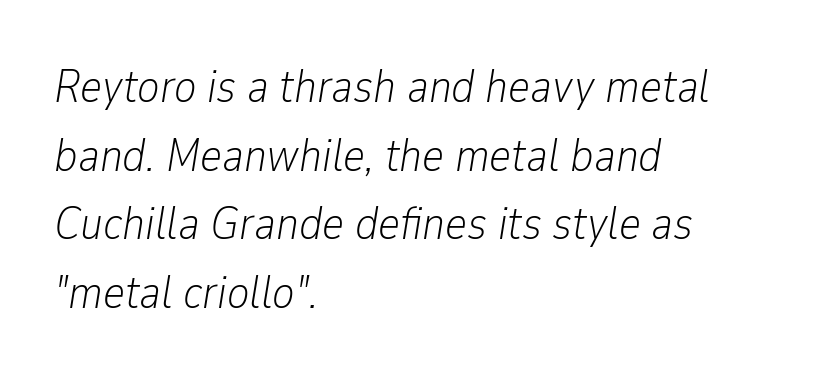
The image shows 47 px light, condensed type, italic (leaning right); set left-aligned, normal line spacing (1.46x), normal letter spacing, not underlined; low stroke contrast and a medium x-height.
